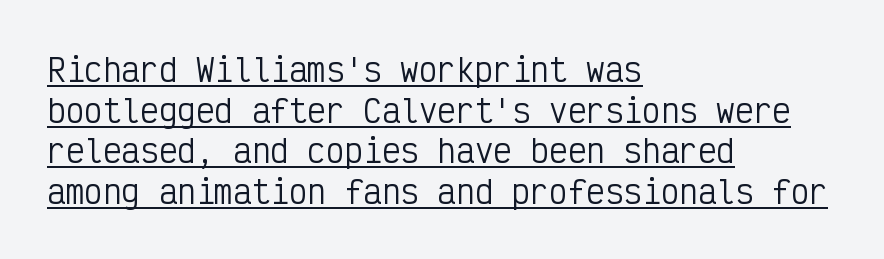
The image shows 31 px regular-weight, condensed sans-serif type, upright, monospaced; set left-aligned, normal line spacing (1.31x), normal letter spacing, underlined; low stroke contrast and a medium x-height.
